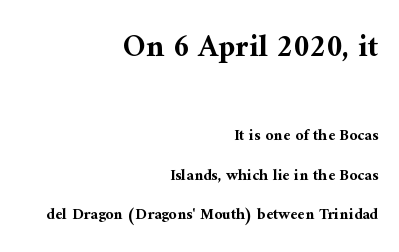
Q: Is the text bold? A: Yes.
Q: Is the text italic (slanted)? A: No, it is upright.
Q: Is the typeface a serif or a sans-serif typeface? A: Serif.
Q: Is the text underlined? A: No.
Q: How is the paragraph aligned? A: Right-aligned.
Q: Is the spacing between letters normal or unusually wide? A: Normal.
Q: Is the spacing between lines tight, normal or loose? A: Loose.
Q: Which block of text is set in a larger size, the first (top) or the second (bottom)? A: The first (top) one.
Q: Width (condensed, normal, or wide)? A: Normal.
Q: Stroke contrast? A: Medium.
Q: x-height? A: Medium.
Q: Monospaced? A: No.
